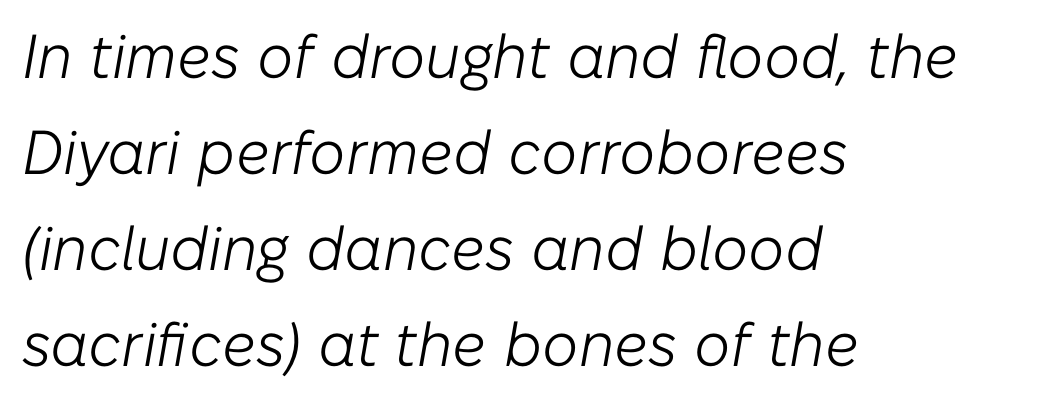
The area under the type is left untouched. Standard letterfit; no display-style spreading of the glyphs. Tall strokes in this sample are angled rather than plumb. The weight would be labelled regular, book, light, or lighter still. Quick note: interline space is typical. Caption: multi-line text, flush left, ragged right.
